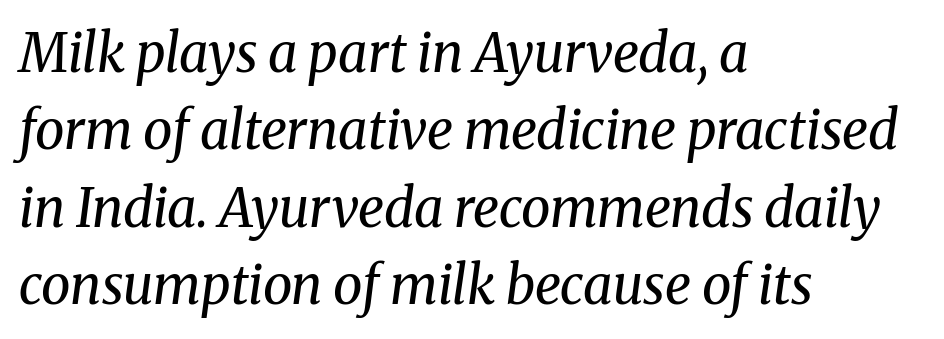
{"serif": "yes", "italic": "yes", "lean": "right", "slant_degrees": 8, "bold": "no", "weight": "regular", "width": "normal", "stroke_contrast": "medium", "x_height": "medium", "monospaced": "no", "underline": "no", "align": "left", "line_spacing": "normal", "line_spacing_ratio": 1.46, "letter_spacing": "normal", "letter_spacing_em": 0.0, "glyph_px": 53}
